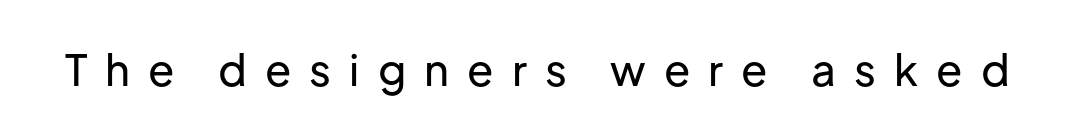
A typesetter would call this proportional, since set widths differ per character. I'd call this a sans setting — the letters go barefoot. Nobody drew a line under any word here. In terms of posture, this sample is upright. The horizontal fit of the characters is loose and conspicuously gappy.
